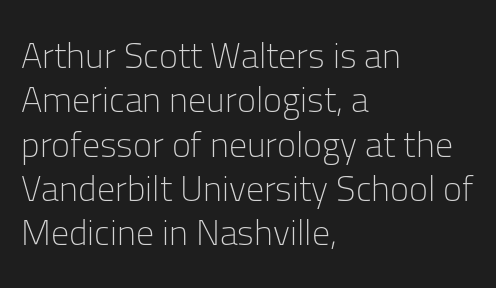
Q: Is the text bold? A: No.
Q: Is the text italic (slanted)? A: No, it is upright.
Q: Is the typeface a serif or a sans-serif typeface? A: Sans-serif.
Q: Is the text underlined? A: No.
Q: How is the paragraph aligned? A: Left-aligned.
Q: Is the spacing between letters normal or unusually wide? A: Normal.
Q: Width (condensed, normal, or wide)? A: Normal.
Q: Stroke contrast? A: Low.
Q: x-height? A: Medium.
Q: Monospaced? A: No.
